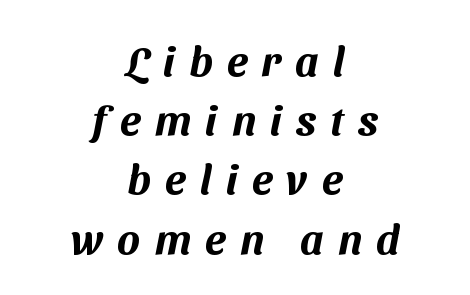
The image shows 42 px sans-serif type; set centered, normal line spacing (1.41x), unusually wide letter spacing (+0.34 em), not underlined; medium stroke contrast and a medium x-height.
